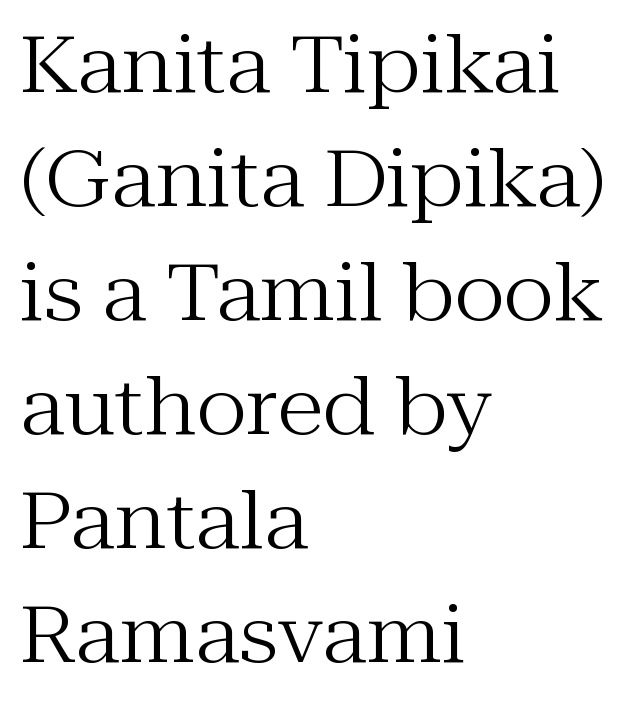
Q: Is the text bold? A: No.
Q: Is the text italic (slanted)? A: No, it is upright.
Q: Is the typeface a serif or a sans-serif typeface? A: Serif.
Q: Is the text underlined? A: No.
Q: How is the paragraph aligned? A: Left-aligned.
Q: Is the spacing between letters normal or unusually wide? A: Normal.
Q: Is the spacing between lines tight, normal or loose? A: Normal.
Q: Width (condensed, normal, or wide)? A: Normal.
Q: Stroke contrast? A: Medium.
Q: x-height? A: Medium.
Q: Monospaced? A: No.
